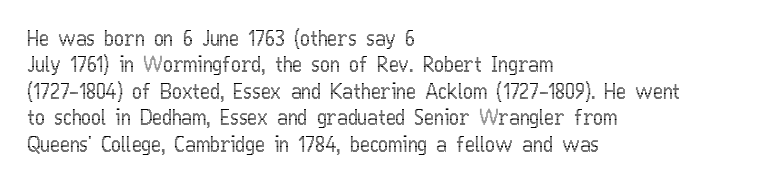
Is there much room between lines? A standard amount, neither cramped nor airy. The line texture is even and compact thanks to regular tracking. In terms of posture, this sample is upright. The paragraph has a hard left edge and a soft right edge. The strip under each line holds only bare page.
